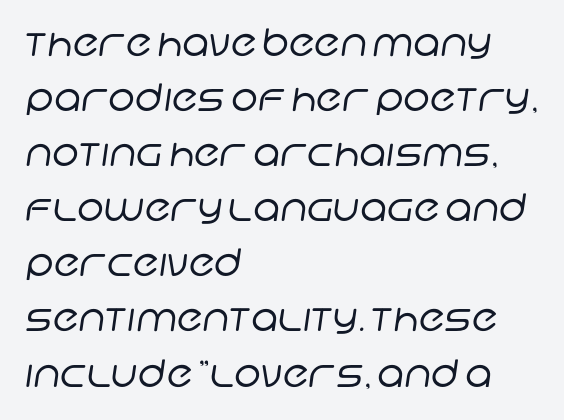
Does the leading feel generous? No, just average. Letters rest on an invisible, unmarked baseline. Between one letter and the next there's only the usual sliver of space. The weight tops out at a normal text grade. The rendering shows plain stroke endings on the letterforms — a sans-serif design. A typesetter would call this proportional, since set widths differ per character.
